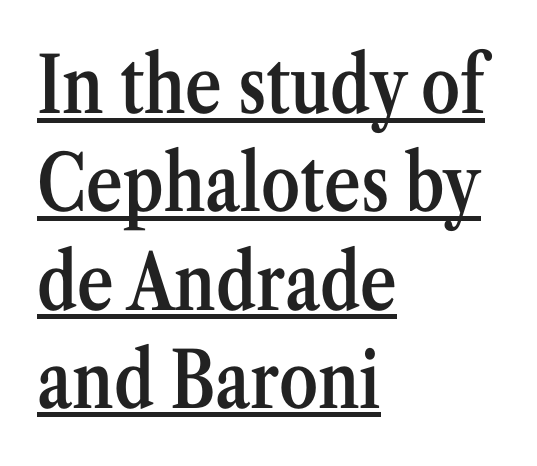
Q: Is the text bold? A: Semi-bold.
Q: Is the text italic (slanted)? A: No, it is upright.
Q: Is the typeface a serif or a sans-serif typeface? A: Serif.
Q: Is the text underlined? A: Yes.
Q: How is the paragraph aligned? A: Left-aligned.
Q: Is the spacing between letters normal or unusually wide? A: Normal.
Q: Is the spacing between lines tight, normal or loose? A: Normal.
Q: Width (condensed, normal, or wide)? A: Condensed.
Q: Stroke contrast? A: Medium.
Q: x-height? A: Medium.
Q: Monospaced? A: No.
